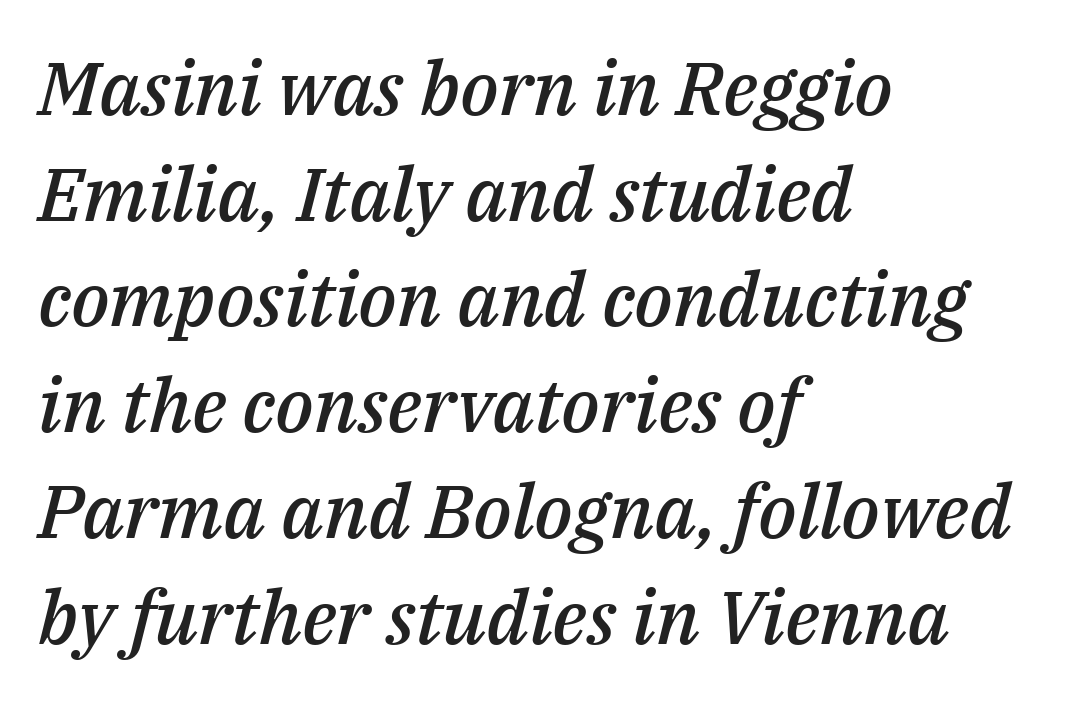
Q: Is the text bold? A: Semi-bold.
Q: Is the text italic (slanted)? A: Yes, it leans right by about 14 degrees.
Q: Is the text underlined? A: No.
Q: How is the paragraph aligned? A: Left-aligned.
Q: Is the spacing between letters normal or unusually wide? A: Normal.
Q: Is the spacing between lines tight, normal or loose? A: Normal.
Q: Width (condensed, normal, or wide)? A: Normal.
Q: Stroke contrast? A: Medium.
Q: x-height? A: Medium.
Q: Monospaced? A: No.
